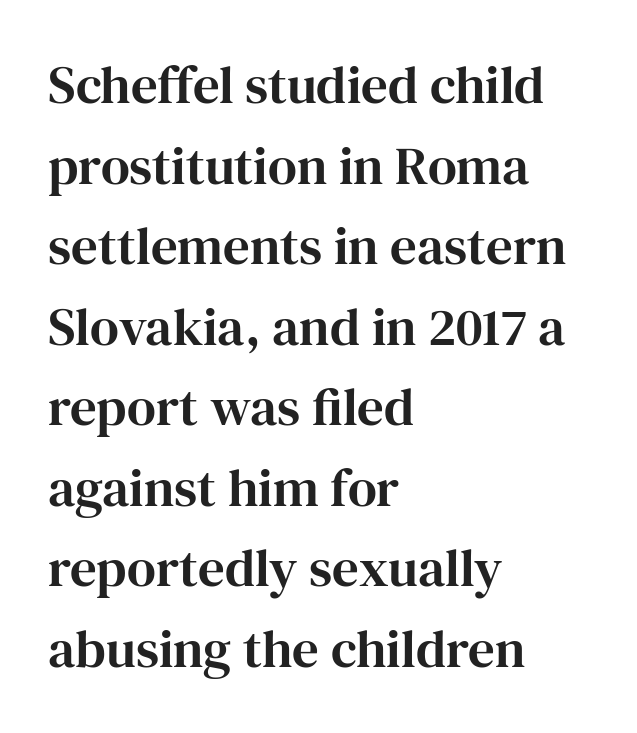
{"serif": "yes", "italic": "no", "width": "normal", "stroke_contrast": "high", "x_height": "medium", "monospaced": "no", "underline": "no", "align": "left", "line_spacing": "normal", "line_spacing_ratio": 1.52, "letter_spacing": "normal", "letter_spacing_em": 0.0, "glyph_px": 53}
